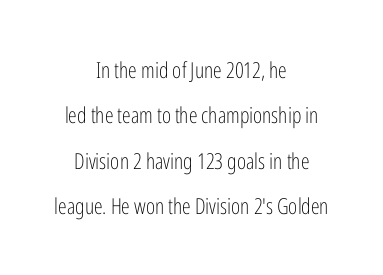
Q: Is the text bold? A: No.
Q: Is the text italic (slanted)? A: No, it is upright.
Q: Is the text underlined? A: No.
Q: How is the paragraph aligned? A: Centered.
Q: Is the spacing between letters normal or unusually wide? A: Normal.
Q: Is the spacing between lines tight, normal or loose? A: Loose.
